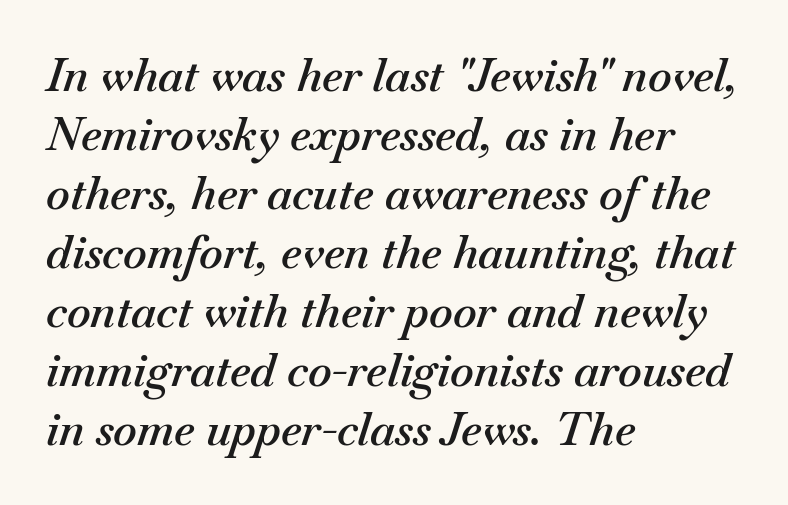
The image shows 45 px semibold type, italic (leaning right); set left-aligned, normal line spacing (1.31x), normal letter spacing, not underlined; medium stroke contrast and a small x-height.
